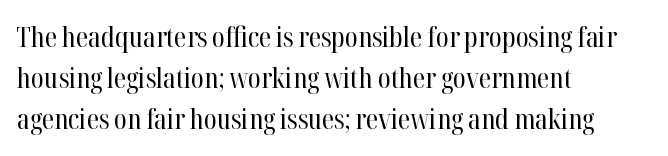
{"serif": "yes", "italic": "no", "bold": "no", "weight": "regular", "width": "condensed", "stroke_contrast": "high", "x_height": "medium", "monospaced": "no", "underline": "no", "align": "left", "line_spacing": "normal", "line_spacing_ratio": 1.47, "letter_spacing": "normal", "letter_spacing_em": 0.0, "glyph_px": 28}
